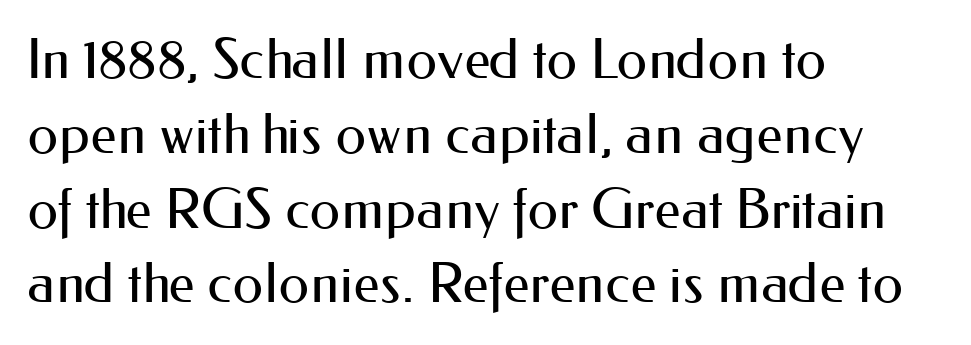
Q: Is the text bold? A: No.
Q: Is the text italic (slanted)? A: No, it is upright.
Q: Is the typeface a serif or a sans-serif typeface? A: Sans-serif.
Q: Is the text underlined? A: No.
Q: How is the paragraph aligned? A: Left-aligned.
Q: Is the spacing between letters normal or unusually wide? A: Normal.
Q: Is the spacing between lines tight, normal or loose? A: Normal.
Q: Width (condensed, normal, or wide)? A: Normal.
Q: Stroke contrast? A: Medium.
Q: x-height? A: Small.
Q: Monospaced? A: No.
